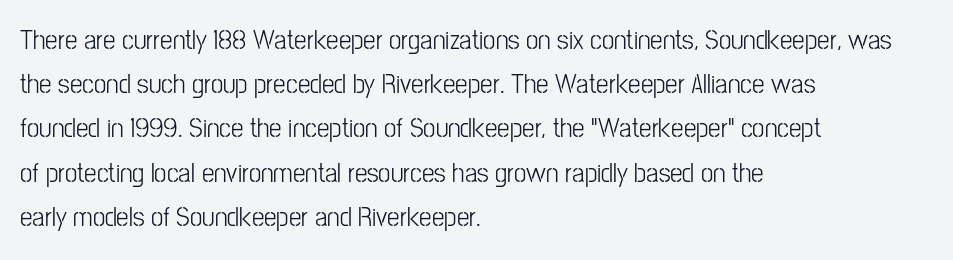
The image shows 28 px condensed sans-serif type, upright; set left-aligned, normal line spacing (1.58x), normal letter spacing, not underlined; low stroke contrast and a medium x-height.
